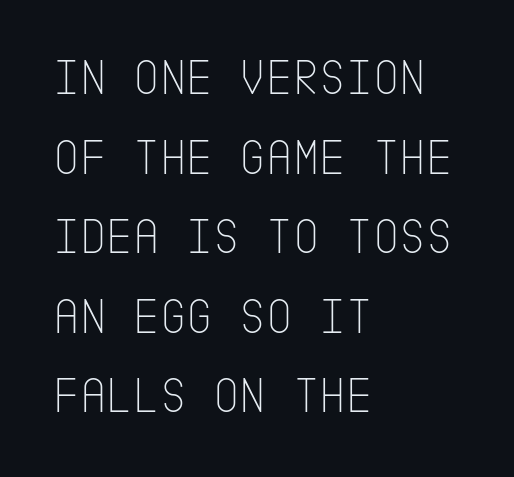
{"serif": "no", "italic": "no", "bold": "no", "weight": "thin", "width": "condensed", "stroke_contrast": "low", "x_height": "large", "underline": "no", "align": "left", "line_spacing": "normal", "line_spacing_ratio": 1.56, "letter_spacing": "normal", "letter_spacing_em": 0.0, "glyph_px": 51}
